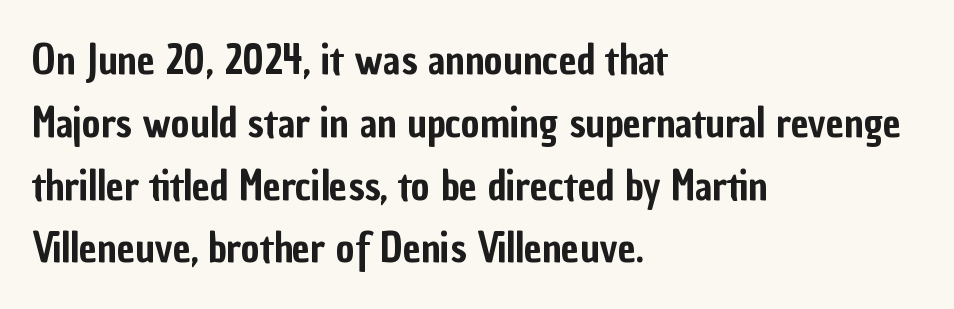
Quick note: interline space is typical. This sample uses a sans-serif face. Nothing unusual about the tracking: characters are spaced as the font intends. These lines were composed using upright roman letters.
